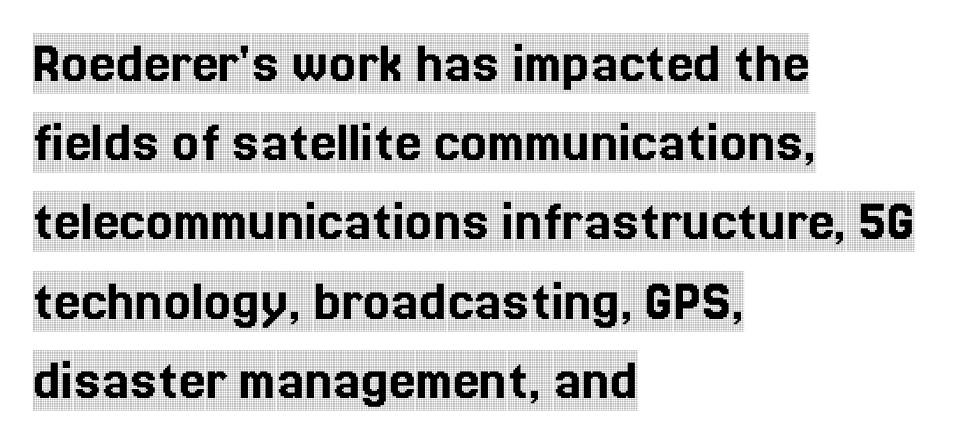
The space beneath each line is pristine and unruled. The letters advance in unequal steps, a hallmark of proportional type. A typesetter would call this leading conventional body-copy spacing. Classification — serif. Do the letters lean? They stand straight. You could call the tracking neutral — neither tight nor loose.
